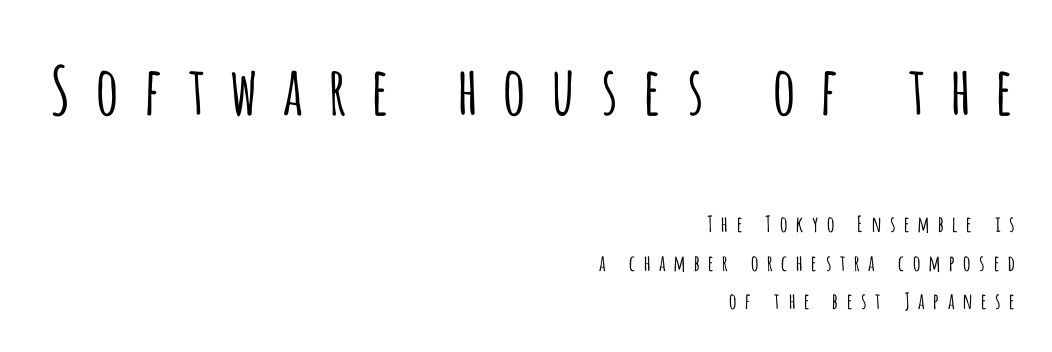
Tracking value appears strongly positive — letters spread wide. Posture: straight, roman, zero tilt. These lines are set flush right with a ragged left edge. These two chunks differ in scale, with the top chunk taking the larger measure. The letters advance in unequal steps, a hallmark of proportional type.
